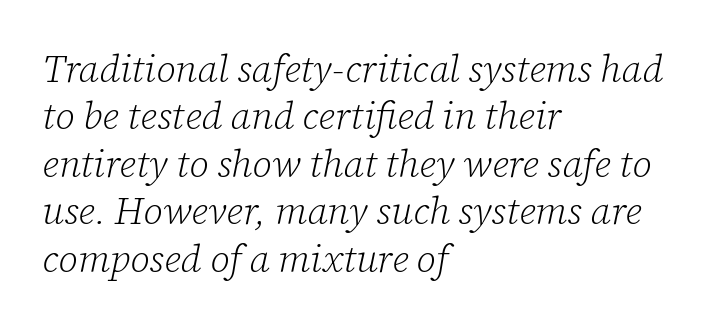
The image shows 38 px light serif type, italic (leaning right); set left-aligned, normal line spacing (1.25x), normal letter spacing, not underlined; low stroke contrast and a medium x-height.
